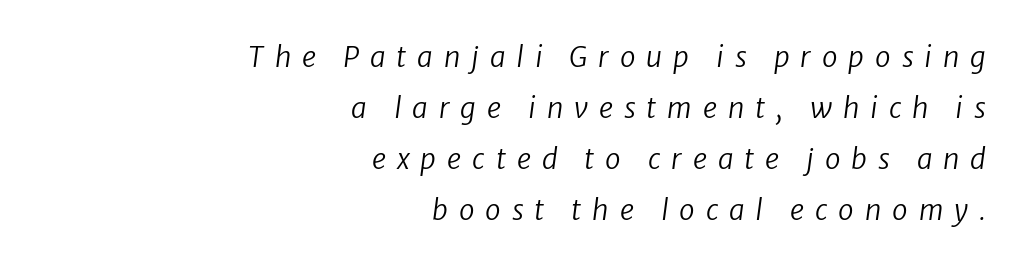
Q: Is the text bold? A: No.
Q: Is the text italic (slanted)? A: Yes, it leans right by about 8 degrees.
Q: Is the text underlined? A: No.
Q: How is the paragraph aligned? A: Right-aligned.
Q: Is the spacing between letters normal or unusually wide? A: Unusually wide.
Q: Width (condensed, normal, or wide)? A: Normal.
Q: Stroke contrast? A: Low.
Q: x-height? A: Medium.
Q: Monospaced? A: No.
